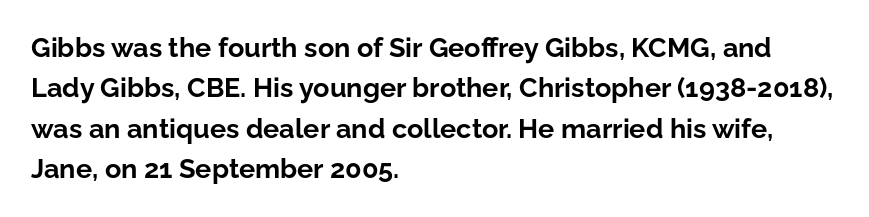
Q: Is the text bold? A: Yes.
Q: Is the text italic (slanted)? A: No, it is upright.
Q: Is the text underlined? A: No.
Q: How is the paragraph aligned? A: Left-aligned.
Q: Is the spacing between letters normal or unusually wide? A: Normal.
Q: Is the spacing between lines tight, normal or loose? A: Normal.
